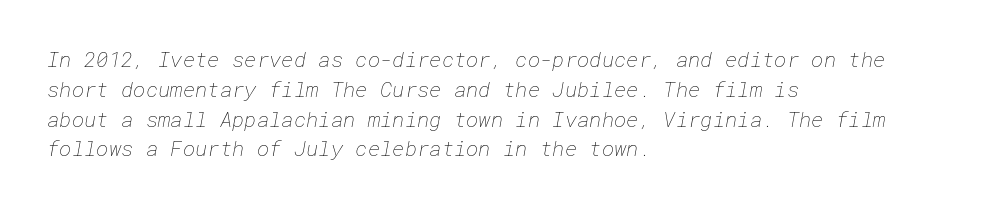
{"bold": "no", "underline": "no", "align": "left", "line_spacing": "normal", "line_spacing_ratio": 1.42, "letter_spacing": "normal", "letter_spacing_em": 0.0, "glyph_px": 21}
